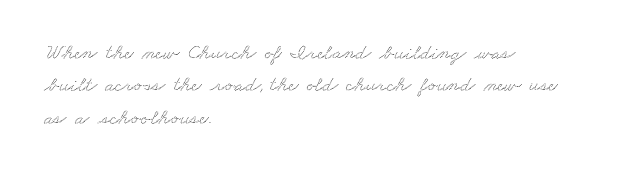
{"underline": "no", "align": "left", "line_spacing": "normal", "line_spacing_ratio": 1.54, "letter_spacing": "normal", "letter_spacing_em": 0.0, "glyph_px": 21}
